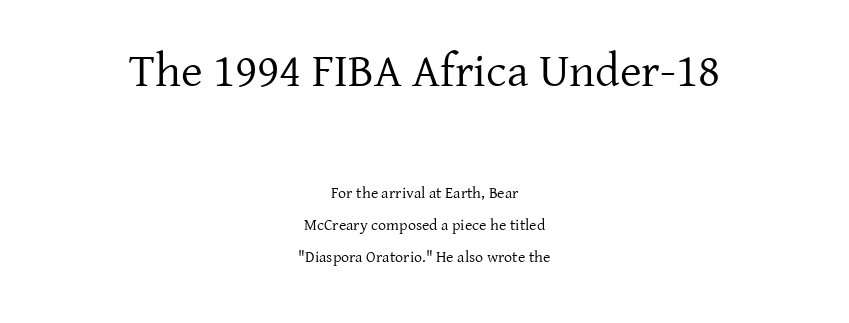
The image shows 47 px regular-weight serif type, upright; set centered, loose line spacing (2.01x), normal letter spacing, not underlined; the first (top) block is 2.94x larger; low stroke contrast and a medium x-height.
